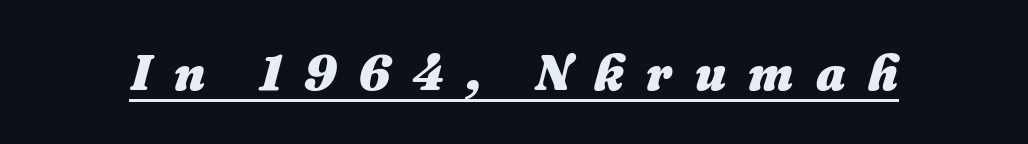
Tracking value appears strongly positive — letters spread wide. Students, this is bold: see how much ink each stroke carries. It's the slanting kind of type. Every word sits above its own underline.
